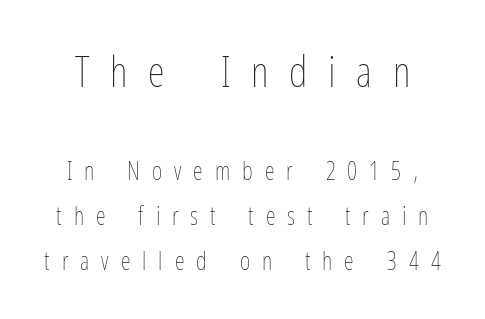
Q: Is the text bold? A: No.
Q: Is the text italic (slanted)? A: No, it is upright.
Q: Is the text underlined? A: No.
Q: Is the spacing between letters normal or unusually wide? A: Unusually wide.
Q: Which block of text is set in a larger size, the first (top) or the second (bottom)? A: The first (top) one.
Q: Width (condensed, normal, or wide)? A: Condensed.
Q: Stroke contrast? A: Low.
Q: x-height? A: Medium.
Q: Monospaced? A: No.
